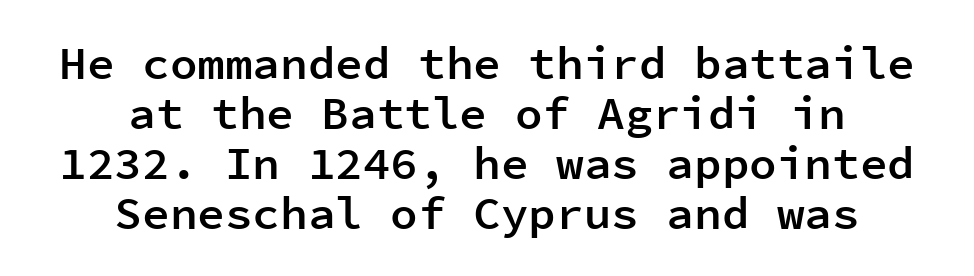
The image shows 46 px semibold sans-serif type, upright, monospaced; set centered, tight line spacing (1.09x), normal letter spacing, not underlined; low stroke contrast and a medium x-height.
